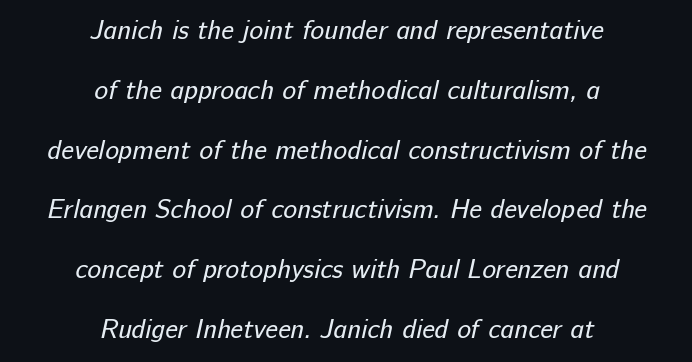
{"bold": "no", "underline": "no", "align": "center", "line_spacing": "loose", "line_spacing_ratio": 2.3, "letter_spacing": "normal", "letter_spacing_em": 0.0, "glyph_px": 26}
